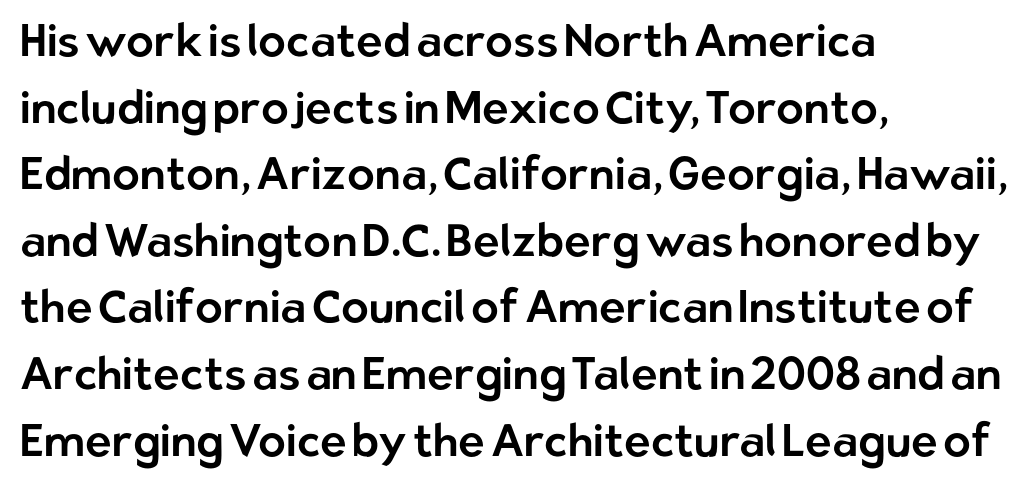
{"serif": "no", "italic": "no", "width": "normal", "stroke_contrast": "low", "x_height": "medium", "monospaced": "no", "underline": "no", "align": "left", "line_spacing": "normal", "line_spacing_ratio": 1.48, "letter_spacing": "normal", "letter_spacing_em": 0.0, "glyph_px": 45}
